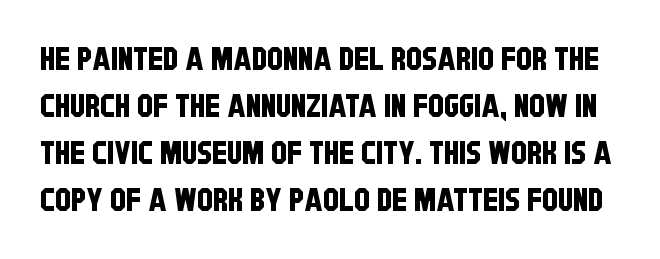
{"serif": "no", "width": "condensed", "stroke_contrast": "low", "x_height": "large", "monospaced": "no", "underline": "no", "line_spacing": "normal", "line_spacing_ratio": 1.47, "letter_spacing": "normal", "letter_spacing_em": 0.0, "glyph_px": 32}
